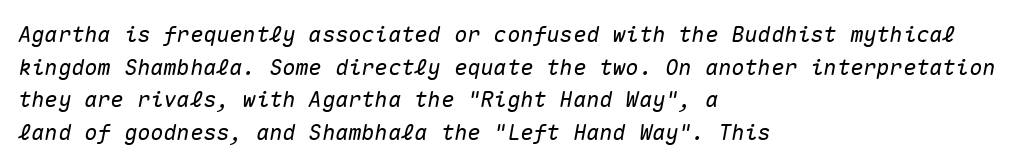
A typesetter would call this zero additional tracking. Looking at the ascenders, they clearly lean. The lines in this sample share a left origin and differ only in where they stop. How would I describe the line gaps? Plain and ordinary. Decoration check: the copy has no underline.
